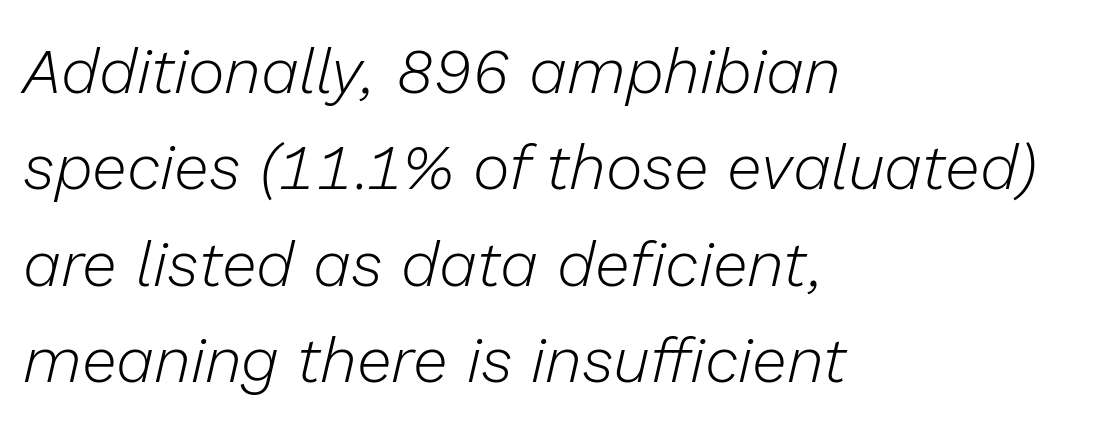
Q: Is the text bold? A: No.
Q: Is the text italic (slanted)? A: Yes, it leans right by about 13 degrees.
Q: Is the text underlined? A: No.
Q: How is the paragraph aligned? A: Left-aligned.
Q: Is the spacing between letters normal or unusually wide? A: Normal.
Q: Is the spacing between lines tight, normal or loose? A: Normal.
Q: Width (condensed, normal, or wide)? A: Normal.
Q: Stroke contrast? A: Low.
Q: x-height? A: Medium.
Q: Monospaced? A: No.
